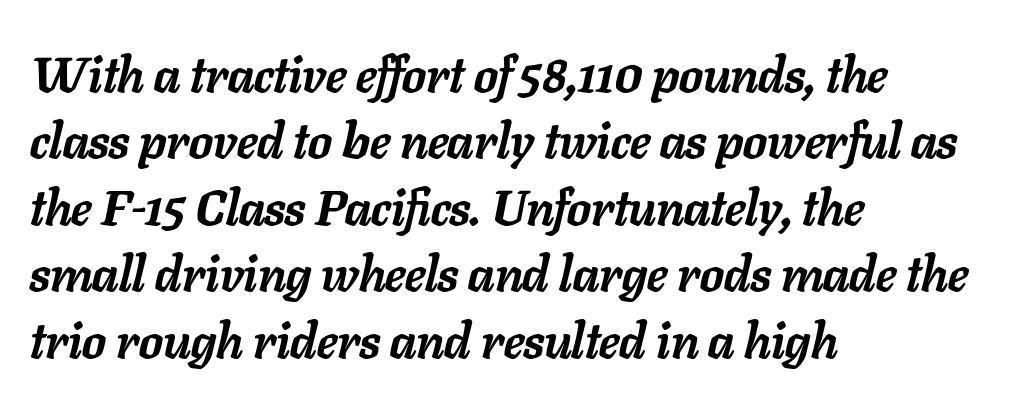
{"italic": "yes", "lean": "right", "slant_degrees": 11, "bold": "yes", "weight": "semibold", "width": "normal", "stroke_contrast": "low", "x_height": "medium", "monospaced": "no", "underline": "no", "align": "left", "line_spacing": "normal", "line_spacing_ratio": 1.33, "letter_spacing": "normal", "letter_spacing_em": 0.0, "glyph_px": 50}
